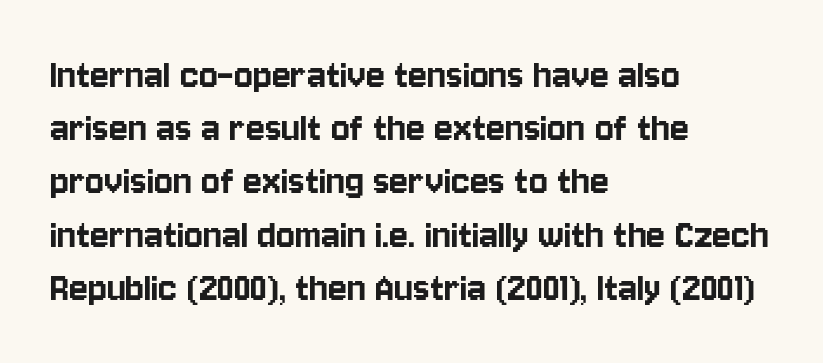
The image shows 44 px condensed sans-serif type, upright; set left-aligned, line spacing 1.21x, normal letter spacing, not underlined; low stroke contrast and a large x-height.
